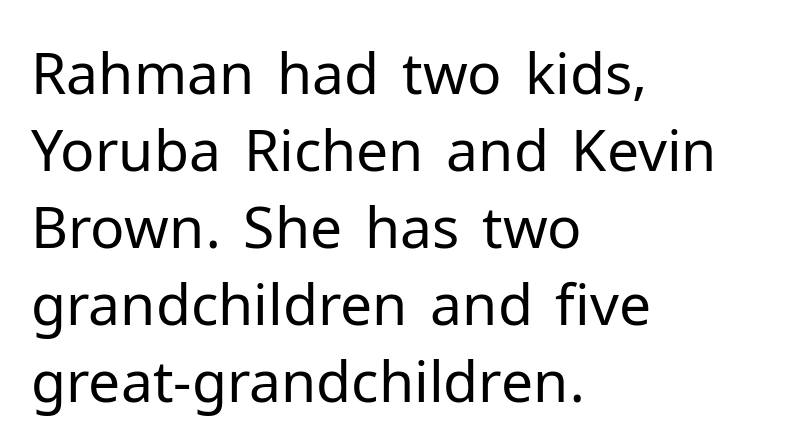
{"serif": "no", "italic": "no", "bold": "no", "weight": "regular", "width": "normal", "stroke_contrast": "low", "x_height": "medium", "monospaced": "no", "underline": "no", "align": "left", "line_spacing": "normal", "line_spacing_ratio": 1.35, "letter_spacing": "normal", "letter_spacing_em": 0.0, "glyph_px": 57}
